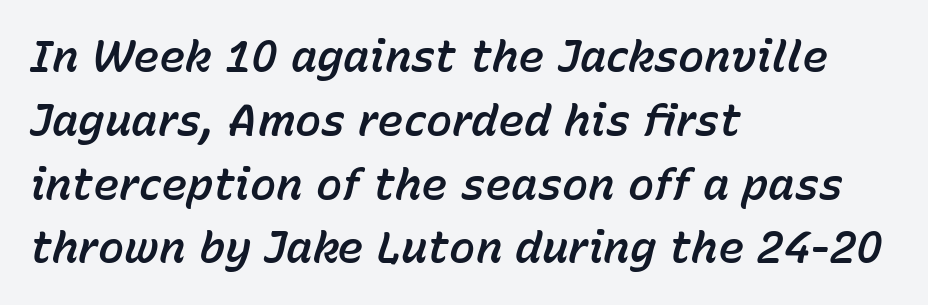
Q: Is the text italic (slanted)? A: Yes, it leans right by about 15 degrees.
Q: Is the text underlined? A: No.
Q: How is the paragraph aligned? A: Left-aligned.
Q: Is the spacing between letters normal or unusually wide? A: Normal.
Q: Is the spacing between lines tight, normal or loose? A: Normal.
Q: Width (condensed, normal, or wide)? A: Normal.
Q: Stroke contrast? A: Low.
Q: x-height? A: Medium.
Q: Monospaced? A: No.
